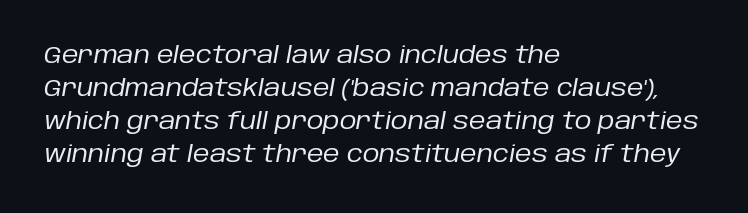
Q: Is the text bold? A: No.
Q: Is the text italic (slanted)? A: Yes, it leans right by about 10 degrees.
Q: Is the text underlined? A: No.
Q: How is the paragraph aligned? A: Left-aligned.
Q: Is the spacing between letters normal or unusually wide? A: Normal.
Q: Is the spacing between lines tight, normal or loose? A: Normal.
